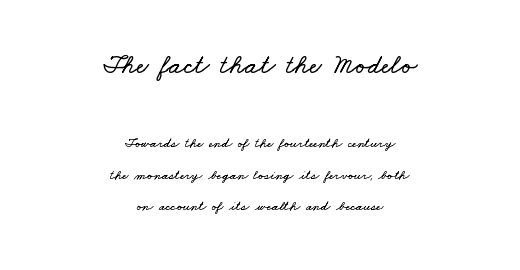
The image shows 27 px text type; set centered, loose line spacing (2.27x), normal letter spacing, not underlined; the first (top) block is 1.93x larger.
